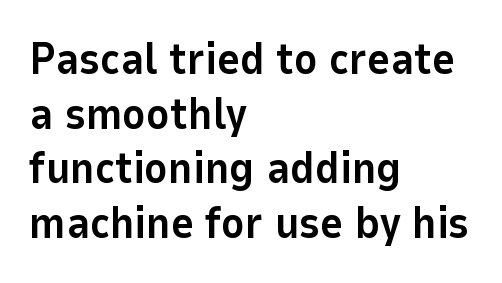
These lines are rendered in a variable-pitch font. Descenders hang freely into open space. Spacing between characters is what you'd get straight out of the box. The glyphs in this specimen are sans serif. Weight: bold. Every character sits straight up, as roman type does.
